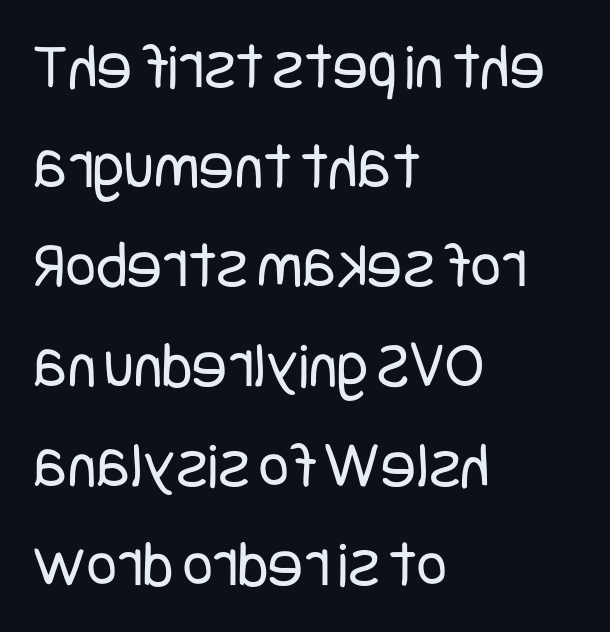
{"serif": "no", "italic": "no", "bold": "no", "weight": "regular", "width": "condensed", "stroke_contrast": "low", "x_height": "large", "underline": "no", "align": "left", "line_spacing": "normal", "line_spacing_ratio": 1.51, "letter_spacing": "normal", "letter_spacing_em": 0.0, "glyph_px": 66}
